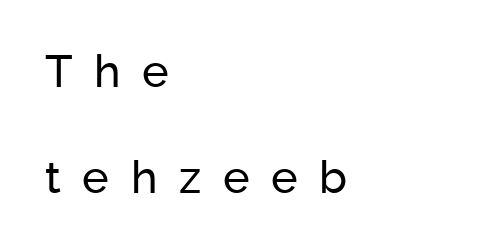
{"serif": "no", "italic": "no", "width": "normal", "stroke_contrast": "low", "x_height": "medium", "monospaced": "no", "underline": "no", "align": "left", "line_spacing": "loose", "line_spacing_ratio": 2.36, "letter_spacing": "wide", "letter_spacing_em": 0.48, "glyph_px": 45}
